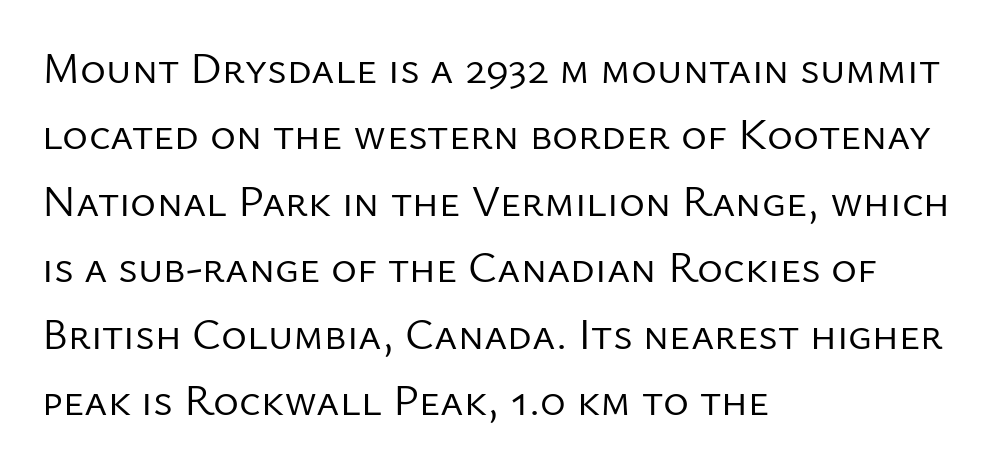
Weight: in the light-to-regular range. A student would call this left alignment; a typographer would say flush left, rag right. Is this a fixed-width face? No — the glyphs have proportional, varying widths. The line texture is even and compact thanks to regular tracking.
